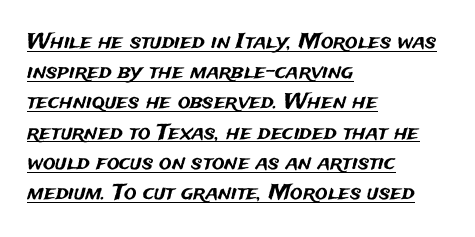
The image shows 21 px text type; set left-aligned, normal line spacing (1.44x), normal letter spacing, underlined.
